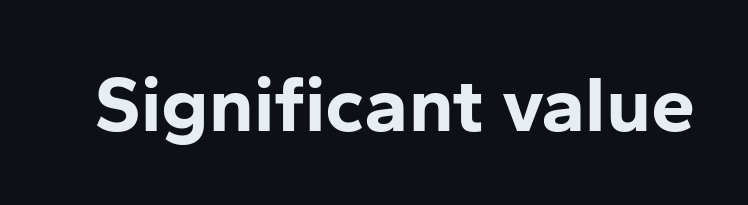
The type sits square on the baseline with zero lean. The letters advance in unequal steps, a hallmark of proportional type. A full-strength bold gives these letters their thick strokes. Serif or sans? Sans — the stroke terminals are bare. Look at the tracking — it's just the regular setting, nothing added. Each row of text sits above clean, open space.
